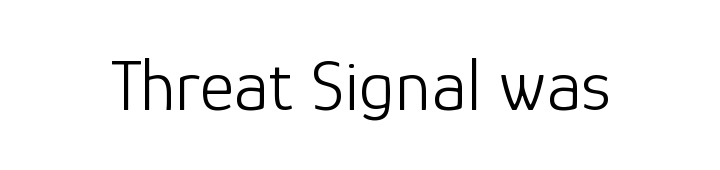
The image shows 74 px light sans-serif type, upright; set normal letter spacing, not underlined; low stroke contrast and a medium x-height.
